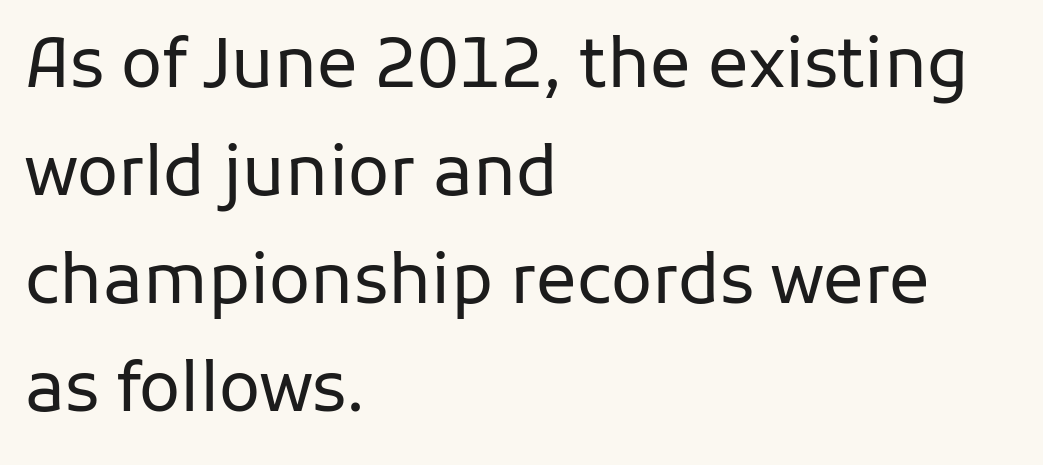
Q: Is the text bold? A: No.
Q: Is the text italic (slanted)? A: No, it is upright.
Q: Is the typeface a serif or a sans-serif typeface? A: Sans-serif.
Q: Is the text underlined? A: No.
Q: How is the paragraph aligned? A: Left-aligned.
Q: Is the spacing between letters normal or unusually wide? A: Normal.
Q: Is the spacing between lines tight, normal or loose? A: Normal.
Q: Width (condensed, normal, or wide)? A: Normal.
Q: Stroke contrast? A: Low.
Q: x-height? A: Medium.
Q: Monospaced? A: No.
